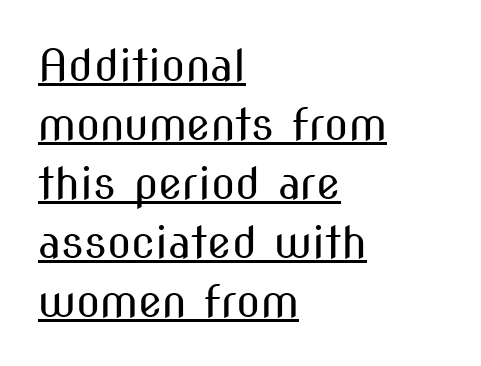
Q: Is the text bold? A: No.
Q: Is the text italic (slanted)? A: No, it is upright.
Q: Is the typeface a serif or a sans-serif typeface? A: Sans-serif.
Q: Is the text underlined? A: Yes.
Q: How is the paragraph aligned? A: Left-aligned.
Q: Is the spacing between letters normal or unusually wide? A: Normal.
Q: Is the spacing between lines tight, normal or loose? A: Normal.
Q: Width (condensed, normal, or wide)? A: Condensed.
Q: Stroke contrast? A: Medium.
Q: x-height? A: Medium.
Q: Monospaced? A: No.
